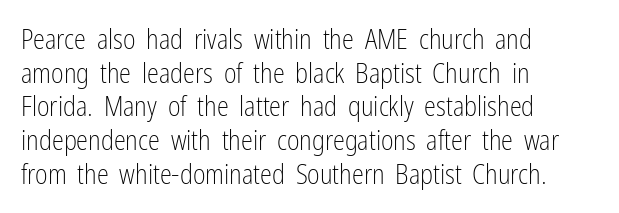
The image shows 27 px text type, upright; set left-aligned, normal line spacing (1.25x), normal letter spacing, not underlined.
